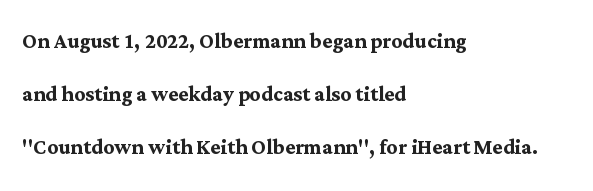
The image shows 27 px bold type, upright; set left-aligned, loose line spacing (1.97x), normal letter spacing, not underlined.
